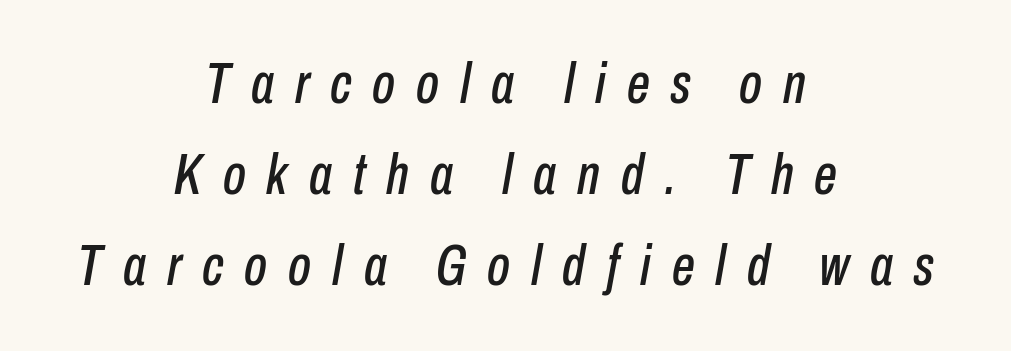
The image shows 58 px condensed type, italic (leaning right); set centered, normal line spacing (1.57x), unusually wide letter spacing (+0.36 em), not underlined; low stroke contrast and a medium x-height.
